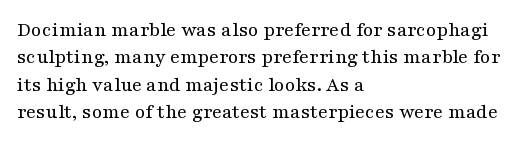
The image shows 21 px text type, upright; set left-aligned, normal line spacing (1.3x), normal letter spacing, not underlined.
